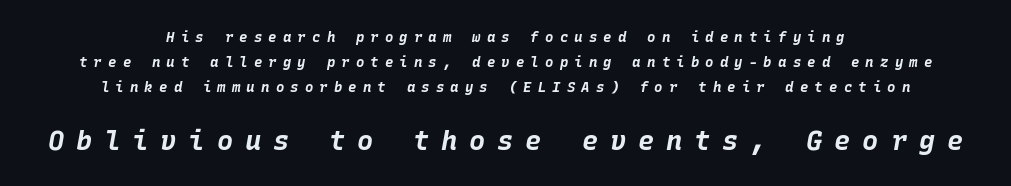
{"italic": "yes", "lean": "right", "slant_degrees": 10, "bold": "yes", "underline": "no", "align": "center", "line_spacing_ratio": 1.78, "letter_spacing": "wide", "letter_spacing_em": 0.44, "larger_block": "second", "size_ratio": 1.93, "glyph_px": 27}
